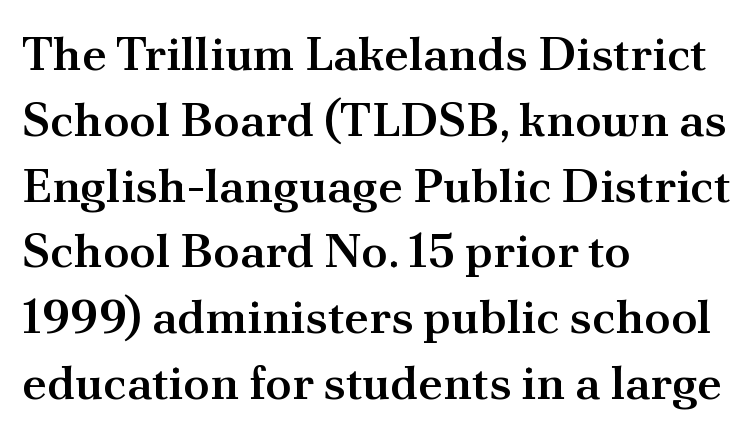
{"serif": "yes", "italic": "no", "bold": "semi", "weight": "semibold", "width": "normal", "stroke_contrast": "medium", "x_height": "small", "monospaced": "no", "underline": "no", "align": "left", "line_spacing": "normal", "line_spacing_ratio": 1.37, "letter_spacing": "normal", "letter_spacing_em": 0.0, "glyph_px": 48}
